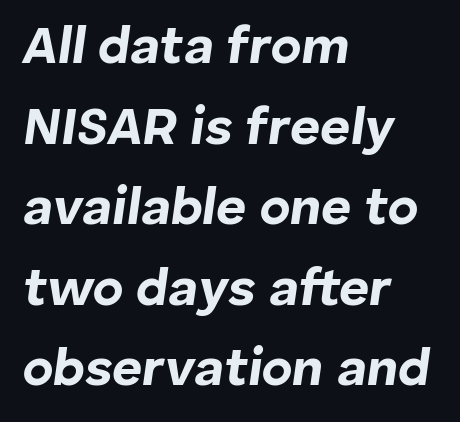
How would I describe the line gaps? Plain and ordinary. Each letter keeps its own natural width here, so spacing adapts to shape. Layout note: lines flush left. This is oblique type, the kind used for emphasis or titles.
